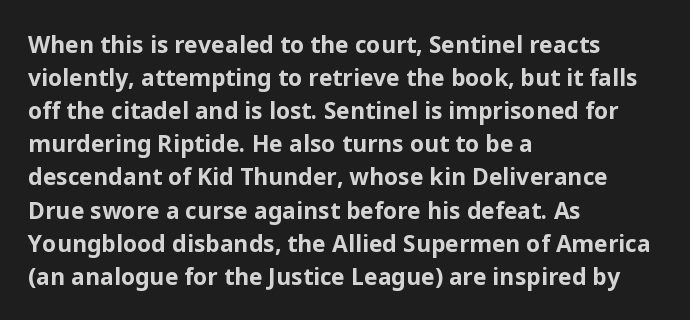
{"italic": "no", "bold": "yes", "underline": "no", "align": "left", "line_spacing": "normal", "line_spacing_ratio": 1.44, "letter_spacing": "normal", "letter_spacing_em": 0.0, "glyph_px": 23}
